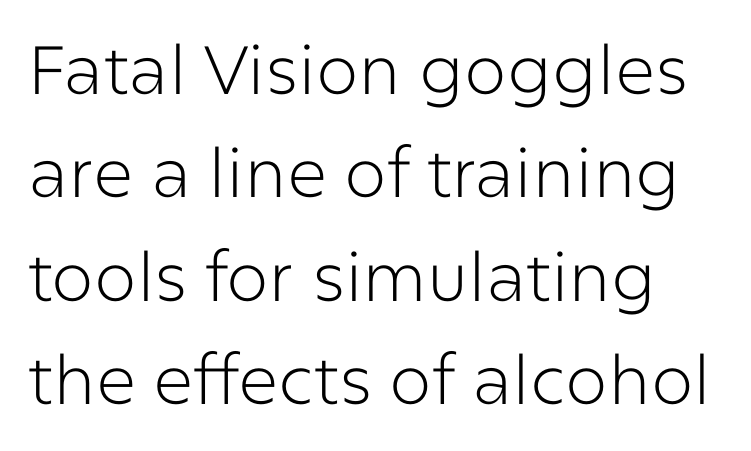
The block of text has a typical density, with ordinary space between rows. Looks like regular typesetting: each glyph gets only the width it needs. Style check: upright. This is sans-serif lettering, the kind often seen on screens and signage.
